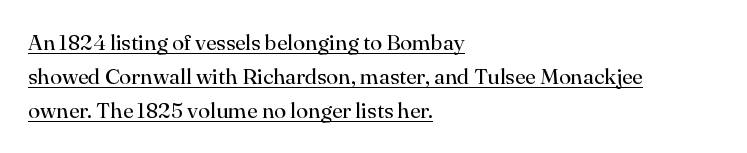
The image shows 22 px text type, upright; set left-aligned, normal line spacing (1.55x), normal letter spacing, underlined.
